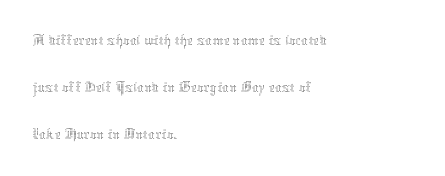
This block has exactly the height ordinary leading produces. Ordinary non-slanted type is in use. Layout note: lines flush left. The passage shown is not underscored anywhere. A typesetter would call this proportional, since set widths differ per character. Here the glyphs are tracked normally, forming tight word shapes.
